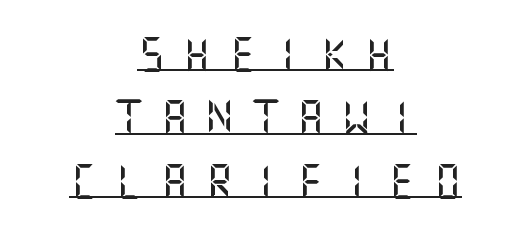
{"serif": "no", "italic": "no", "width": "normal", "stroke_contrast": "medium", "x_height": "large", "underline": "yes", "align": "center", "line_spacing_ratio": 1.81, "letter_spacing": "wide", "letter_spacing_em": 0.5, "glyph_px": 35}
